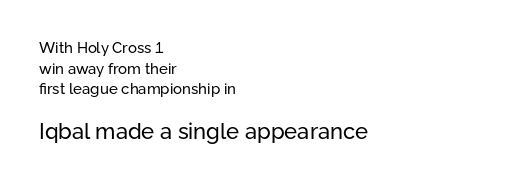
The image shows 22 px text type, upright; set left-aligned, normal line spacing (1.37x), normal letter spacing, not underlined; the second (bottom) block is 1.47x larger.
